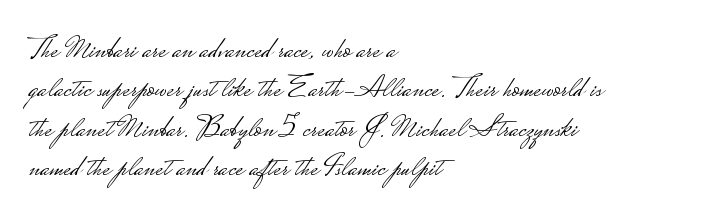
Q: Is the text bold? A: No.
Q: Is the text italic (slanted)? A: Yes.
Q: Is the typeface a serif or a sans-serif typeface? A: Sans-serif.
Q: Is the text underlined? A: No.
Q: How is the paragraph aligned? A: Left-aligned.
Q: Is the spacing between letters normal or unusually wide? A: Normal.
Q: Is the spacing between lines tight, normal or loose? A: Normal.
Q: Width (condensed, normal, or wide)? A: Wide.
Q: Stroke contrast? A: Low.
Q: Monospaced? A: No.
